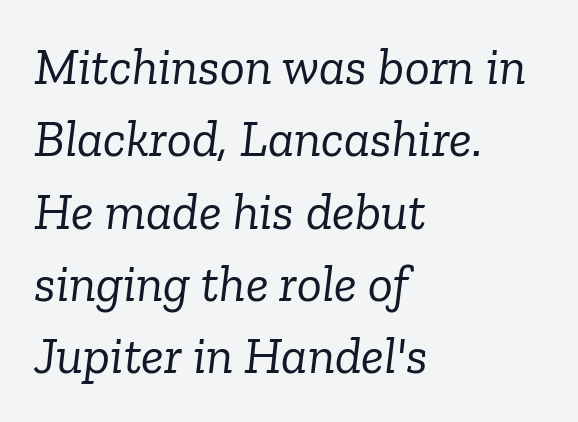
The image shows 52 px light serif type, italic (leaning right); set left-aligned, normal line spacing (1.39x), normal letter spacing, not underlined; low stroke contrast and a medium x-height.
